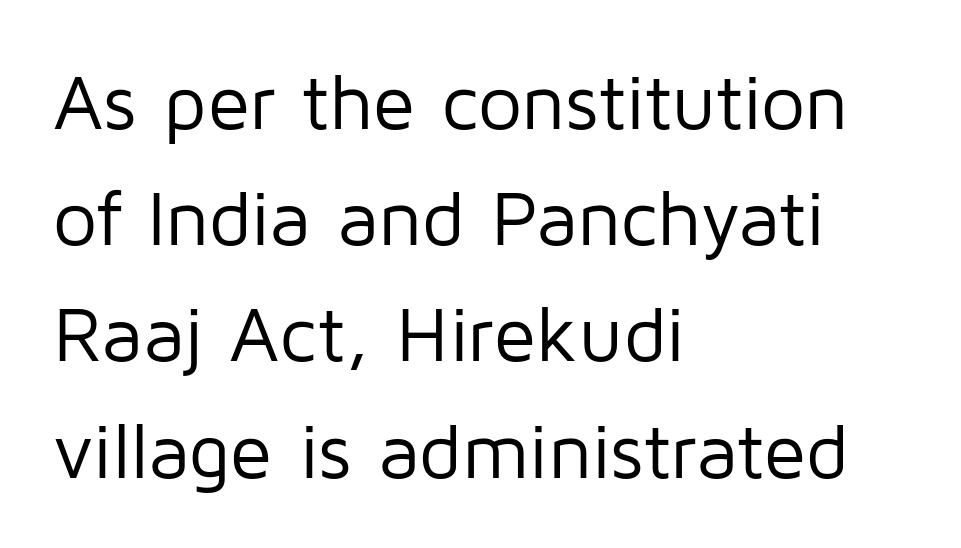
{"serif": "no", "italic": "no", "bold": "no", "weight": "regular", "width": "normal", "stroke_contrast": "low", "x_height": "medium", "monospaced": "no", "underline": "no", "align": "left", "line_spacing": "normal", "line_spacing_ratio": 1.49, "letter_spacing": "normal", "letter_spacing_em": 0.0, "glyph_px": 78}
